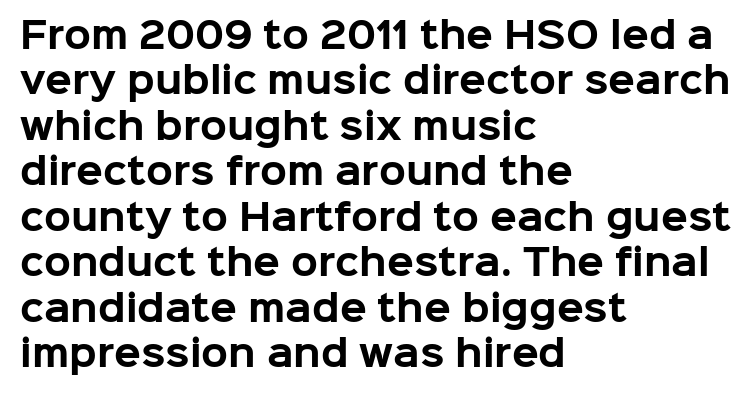
{"serif": "no", "italic": "no", "bold": "yes", "weight": "bold", "width": "normal", "stroke_contrast": "low", "x_height": "medium", "monospaced": "no", "underline": "no", "align": "left", "line_spacing": "normal", "line_spacing_ratio": 1.3, "letter_spacing": "normal", "letter_spacing_em": 0.0, "glyph_px": 35}
